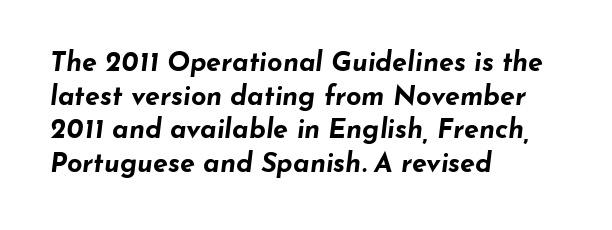
Heavy-handed strokes throughout: this text is bold. The text block is weighted toward the left margin, trailing off unevenly rightward. In terms of leading, this rendering sits right in the middle. These lines keep a tight, regular rhythm from letter to letter. The string is rendered with underlining switched off.
